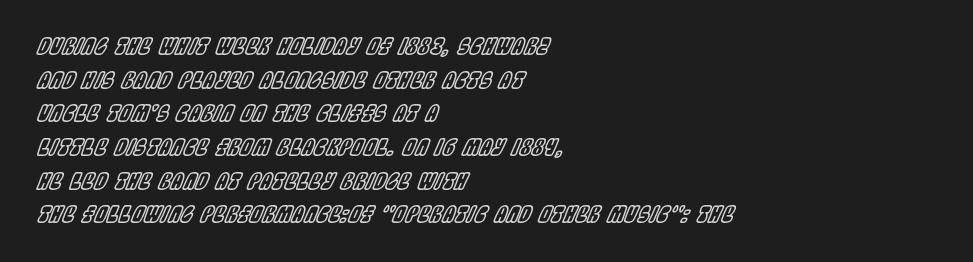
Q: Is the text italic (slanted)? A: Yes, it leans right by about 22 degrees.
Q: Is the text underlined? A: No.
Q: How is the paragraph aligned? A: Left-aligned.
Q: Is the spacing between letters normal or unusually wide? A: Normal.
Q: Is the spacing between lines tight, normal or loose? A: Normal.
